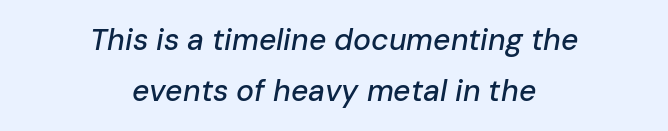
{"italic": "yes", "lean": "right", "slant_degrees": 10, "width": "normal", "stroke_contrast": "low", "x_height": "medium", "monospaced": "no", "underline": "no", "align": "center", "line_spacing": "normal", "line_spacing_ratio": 1.69, "letter_spacing": "normal", "letter_spacing_em": 0.0, "glyph_px": 30}
